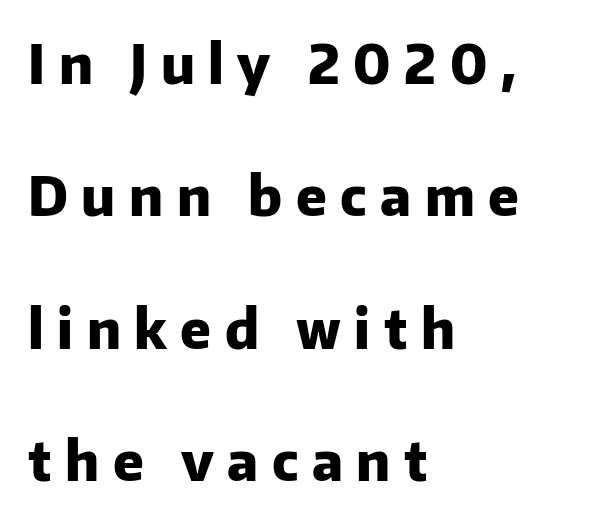
Q: Is the text bold? A: Yes.
Q: Is the text italic (slanted)? A: No, it is upright.
Q: Is the typeface a serif or a sans-serif typeface? A: Sans-serif.
Q: Is the text underlined? A: No.
Q: How is the paragraph aligned? A: Left-aligned.
Q: Is the spacing between letters normal or unusually wide? A: Unusually wide.
Q: Is the spacing between lines tight, normal or loose? A: Loose.
Q: Width (condensed, normal, or wide)? A: Normal.
Q: Stroke contrast? A: Low.
Q: x-height? A: Medium.
Q: Monospaced? A: No.
